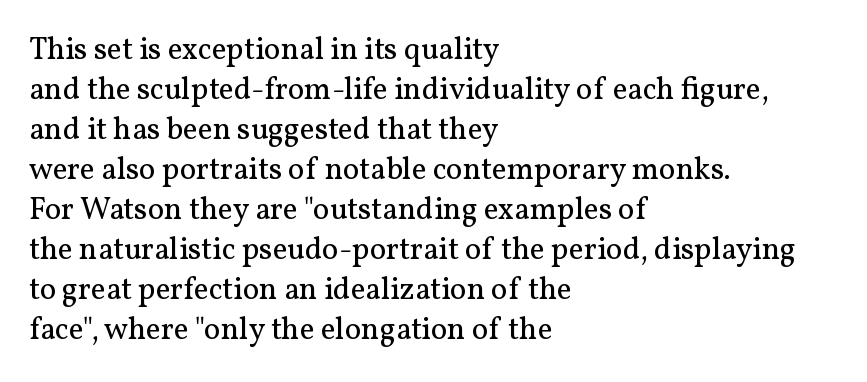
{"serif": "yes", "italic": "no", "bold": "no", "weight": "regular", "width": "normal", "stroke_contrast": "medium", "x_height": "medium", "monospaced": "no", "underline": "no", "align": "left", "line_spacing": "normal", "line_spacing_ratio": 1.29, "letter_spacing": "normal", "letter_spacing_em": 0.0, "glyph_px": 31}
